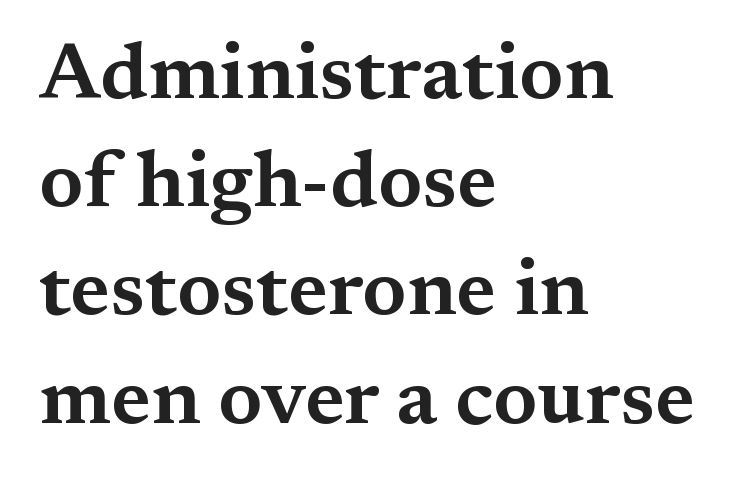
Q: Is the text italic (slanted)? A: No, it is upright.
Q: Is the typeface a serif or a sans-serif typeface? A: Serif.
Q: Is the text underlined? A: No.
Q: How is the paragraph aligned? A: Left-aligned.
Q: Is the spacing between letters normal or unusually wide? A: Normal.
Q: Is the spacing between lines tight, normal or loose? A: Normal.
Q: Width (condensed, normal, or wide)? A: Wide.
Q: Stroke contrast? A: Medium.
Q: x-height? A: Medium.
Q: Monospaced? A: No.
